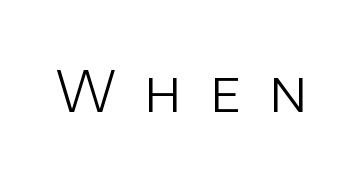
{"serif": "no", "italic": "no", "bold": "no", "weight": "light", "width": "normal", "stroke_contrast": "low", "x_height": "large", "monospaced": "no", "underline": "no", "letter_spacing": "wide", "letter_spacing_em": 0.49, "glyph_px": 56}
